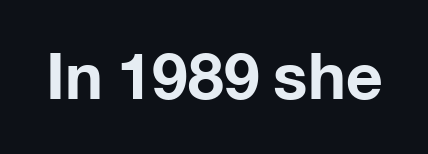
The image shows 64 px bold sans-serif type, upright; set normal letter spacing, not underlined; low stroke contrast and a medium x-height.
